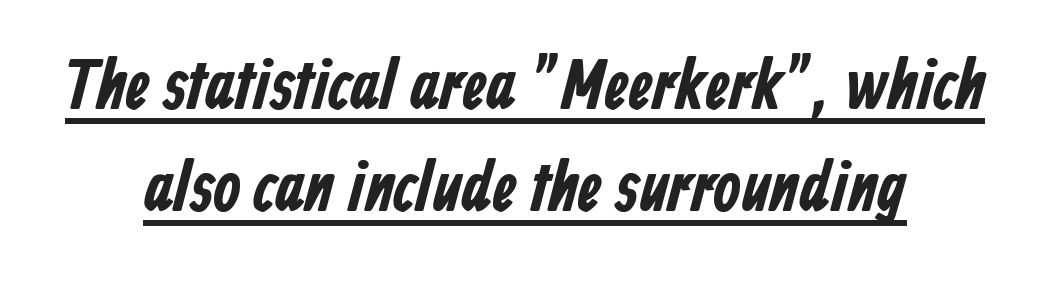
{"serif": "no", "bold": "yes", "weight": "bold", "width": "condensed", "stroke_contrast": "low", "x_height": "medium", "monospaced": "no", "underline": "yes", "align": "center", "line_spacing": "normal", "line_spacing_ratio": 1.43, "letter_spacing": "normal", "letter_spacing_em": 0.0, "glyph_px": 71}
